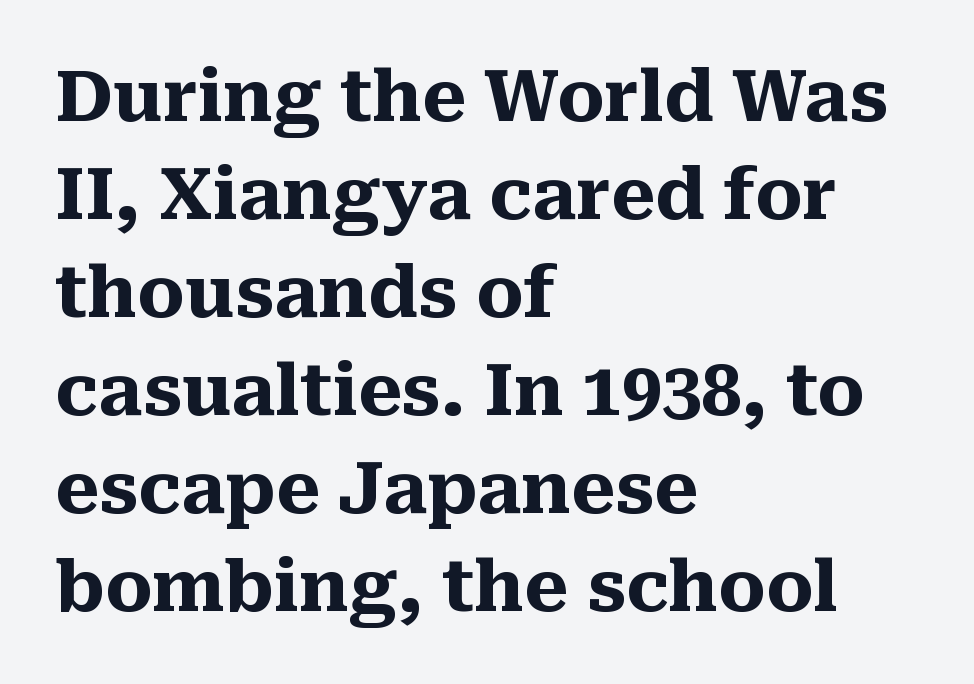
{"serif": "yes", "italic": "no", "bold": "yes", "weight": "heavy", "width": "normal", "stroke_contrast": "medium", "x_height": "medium", "monospaced": "no", "underline": "no", "align": "left", "line_spacing": "normal", "line_spacing_ratio": 1.38, "letter_spacing": "normal", "letter_spacing_em": 0.0, "glyph_px": 71}
